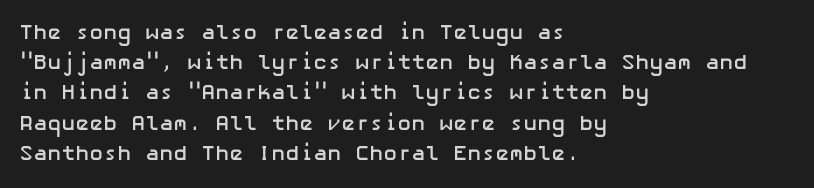
Q: Is the text bold? A: Yes.
Q: Is the text italic (slanted)? A: No, it is upright.
Q: Is the text underlined? A: No.
Q: How is the paragraph aligned? A: Left-aligned.
Q: Is the spacing between letters normal or unusually wide? A: Normal.
Q: Is the spacing between lines tight, normal or loose? A: Normal.
